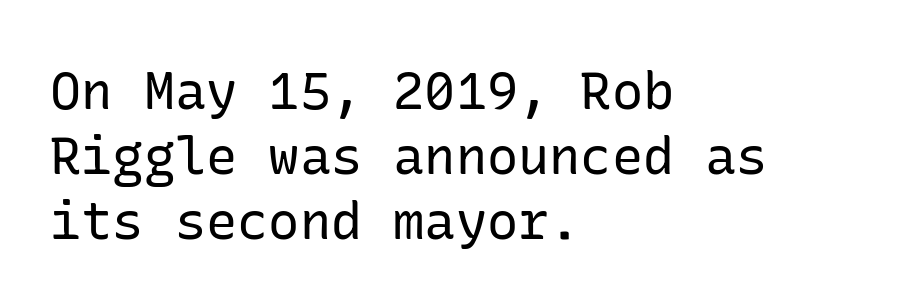
The image shows 52 px regular-weight sans-serif type, upright; set left-aligned, normal line spacing (1.25x), normal letter spacing, not underlined; low stroke contrast and a medium x-height.
